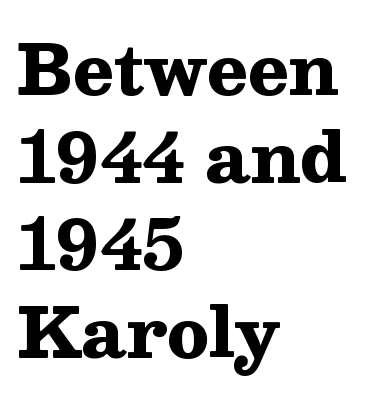
{"serif": "yes", "italic": "no", "bold": "yes", "weight": "heavy", "width": "wide", "stroke_contrast": "medium", "x_height": "medium", "monospaced": "no", "underline": "no", "align": "left", "line_spacing": "normal", "line_spacing_ratio": 1.29, "letter_spacing": "normal", "letter_spacing_em": 0.0, "glyph_px": 68}
